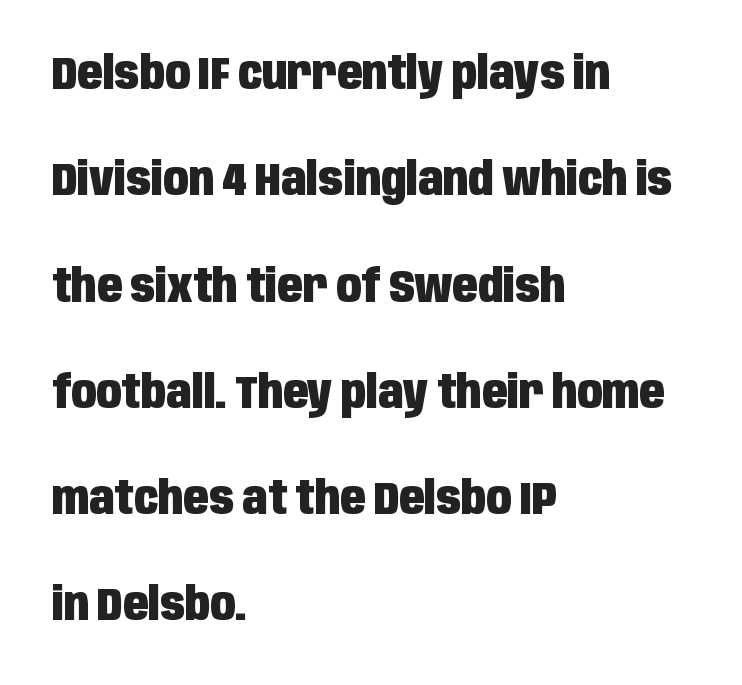
{"serif": "no", "italic": "no", "bold": "yes", "weight": "heavy", "width": "condensed", "stroke_contrast": "low", "x_height": "large", "monospaced": "no", "underline": "no", "align": "left", "line_spacing": "loose", "line_spacing_ratio": 2.31, "letter_spacing": "normal", "letter_spacing_em": 0.0, "glyph_px": 46}
